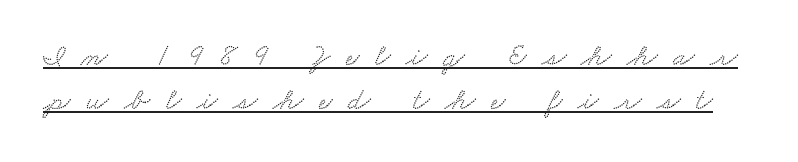
Are there feet on the stems? There are — it's a serif. This sample carries an underscore along the baseline area. The passage shown is typed in a proportional face where columns would drift. Letter spacing: wide. A normal amount of white space separates one row of letters from the next.
